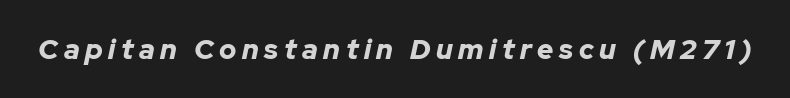
The image shows 28 px bold type, italic (leaning right); set unusually wide letter spacing (+0.2 em), not underlined; low stroke contrast and a medium x-height.
